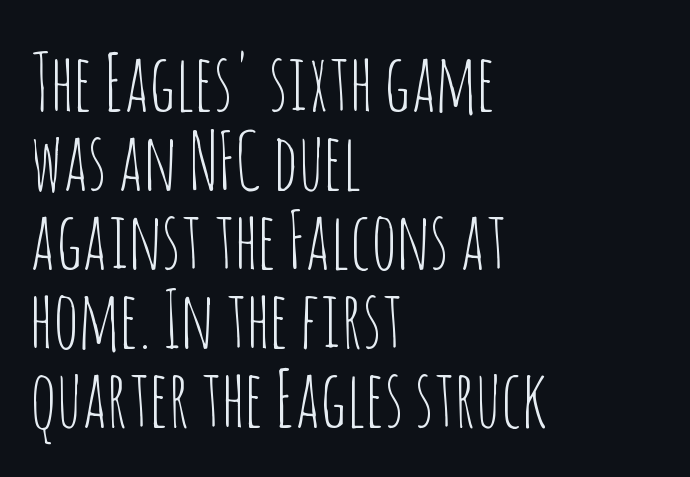
{"serif": "no", "italic": "no", "bold": "no", "weight": "thin", "width": "condensed", "stroke_contrast": "low", "x_height": "large", "monospaced": "no", "underline": "no", "align": "left", "line_spacing": "tight", "line_spacing_ratio": 1.0, "letter_spacing": "normal", "letter_spacing_em": 0.0, "glyph_px": 79}
